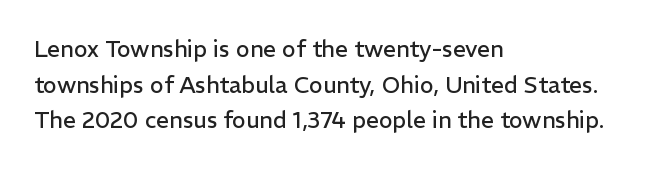
Baseline-to-baseline distance is the conventional proportion of letter height. The passage is arranged the way most books set body copy — flush left. The glyphs are unaccompanied by any horizontal stroke below them. The gaps between neighbouring characters are ordinary and unremarkable.
